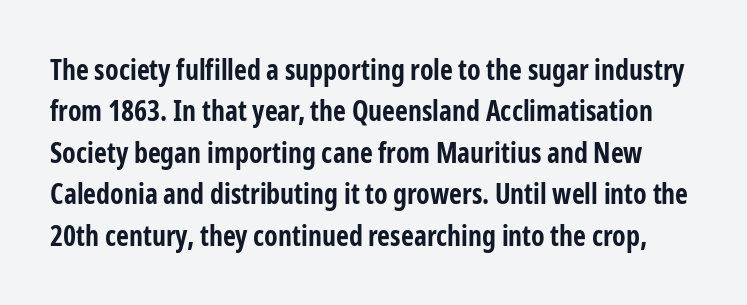
Do the characters align in a grid? No, the font is proportional. Anything drawn beneath the words? Only blank space. There is no visible air inserted between adjacent glyphs. Unlike italic type, these characters show no tilt at all. Nope, no serifs anywhere on these letters.
